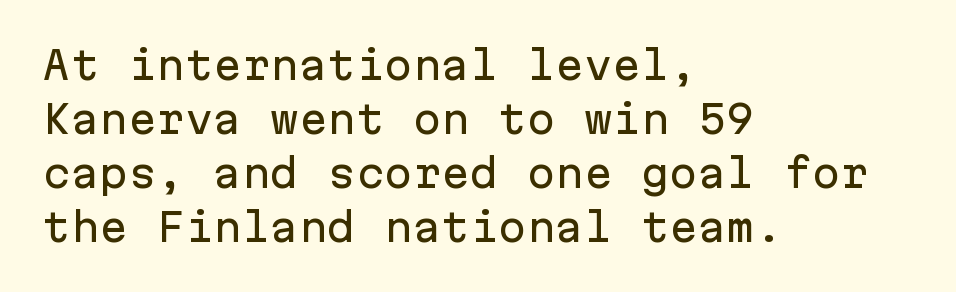
Q: Is the text italic (slanted)? A: No, it is upright.
Q: Is the typeface a serif or a sans-serif typeface? A: Sans-serif.
Q: Is the text underlined? A: No.
Q: How is the paragraph aligned? A: Left-aligned.
Q: Is the spacing between letters normal or unusually wide? A: Normal.
Q: Is the spacing between lines tight, normal or loose? A: Normal.
Q: Width (condensed, normal, or wide)? A: Normal.
Q: Stroke contrast? A: Low.
Q: x-height? A: Medium.
Q: Monospaced? A: Yes.
